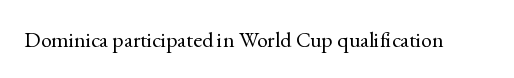
The image shows 22 px text type, upright; set normal letter spacing, not underlined.
